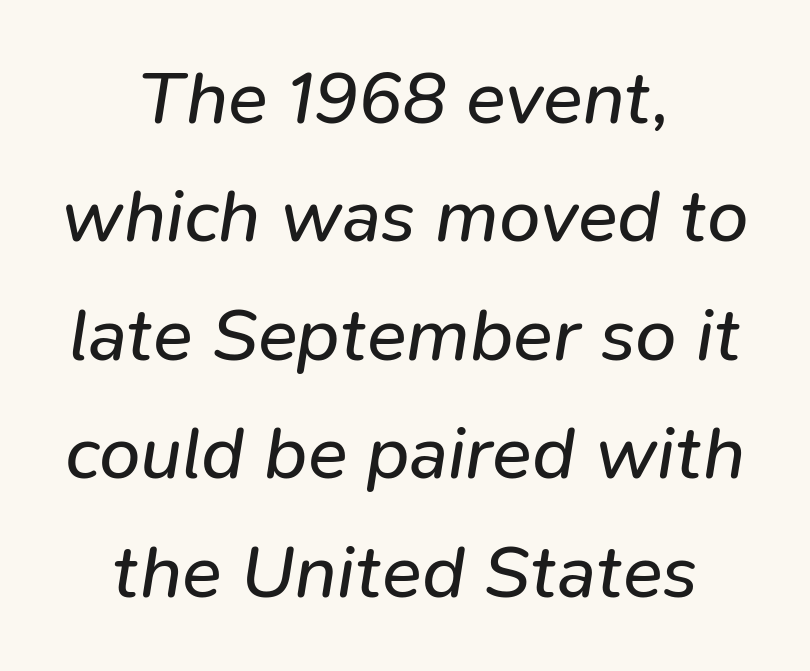
{"italic": "yes", "lean": "right", "slant_degrees": 9, "bold": "no", "weight": "regular", "width": "normal", "stroke_contrast": "low", "x_height": "medium", "monospaced": "no", "underline": "no", "align": "center", "line_spacing": "normal", "line_spacing_ratio": 1.6, "letter_spacing": "normal", "letter_spacing_em": 0.0, "glyph_px": 74}
